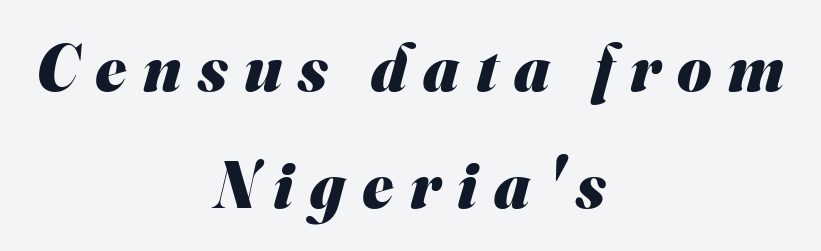
The image shows 66 px heavy sans-serif type; set centered, line spacing 1.77x, unusually wide letter spacing (+0.25 em), not underlined; medium stroke contrast and a small x-height.
